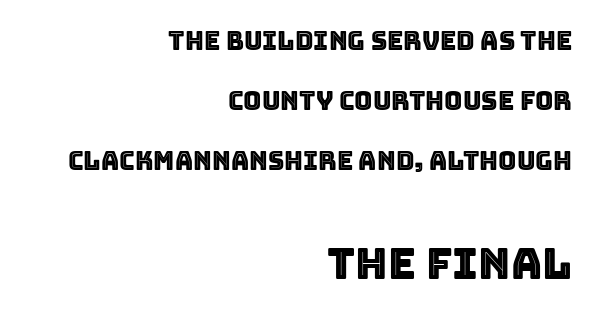
This sample uses an upright cut, with every glyph sitting square on the baseline. Check the space under the baseline: it is left empty. The face used here is proportionally spaced, like ordinary book or web type. The leading is generous, giving the passage an open texture. This layout puts the modest block above and the oversized block below.
